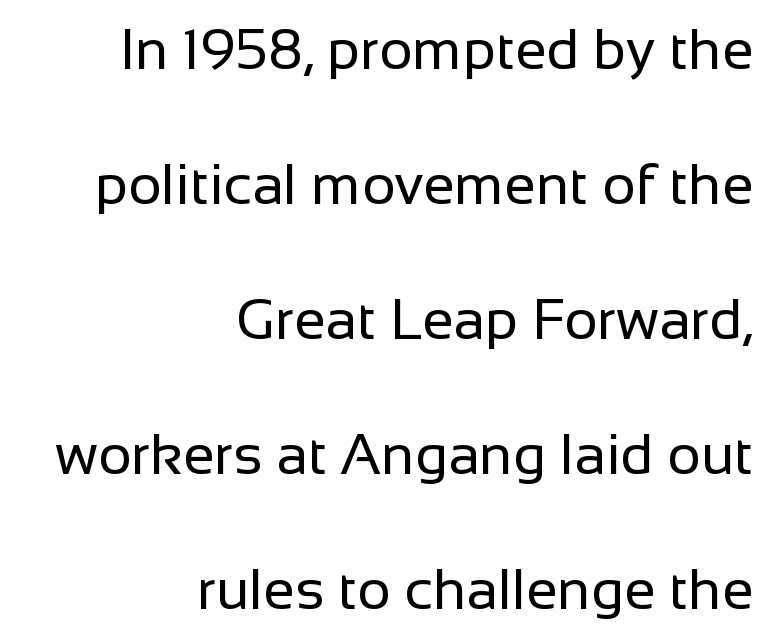
Q: Is the text bold? A: No.
Q: Is the text italic (slanted)? A: No, it is upright.
Q: Is the typeface a serif or a sans-serif typeface? A: Sans-serif.
Q: Is the text underlined? A: No.
Q: How is the paragraph aligned? A: Right-aligned.
Q: Is the spacing between letters normal or unusually wide? A: Normal.
Q: Is the spacing between lines tight, normal or loose? A: Loose.
Q: Width (condensed, normal, or wide)? A: Normal.
Q: Stroke contrast? A: Low.
Q: x-height? A: Medium.
Q: Monospaced? A: No.
